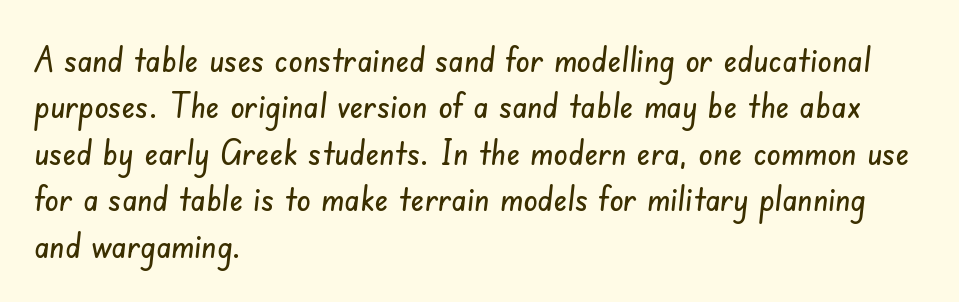
{"serif": "no", "width": "condensed", "stroke_contrast": "low", "x_height": "small", "monospaced": "no", "underline": "no", "align": "left", "line_spacing": "normal", "line_spacing_ratio": 1.29, "letter_spacing": "normal", "letter_spacing_em": 0.0, "glyph_px": 36}
